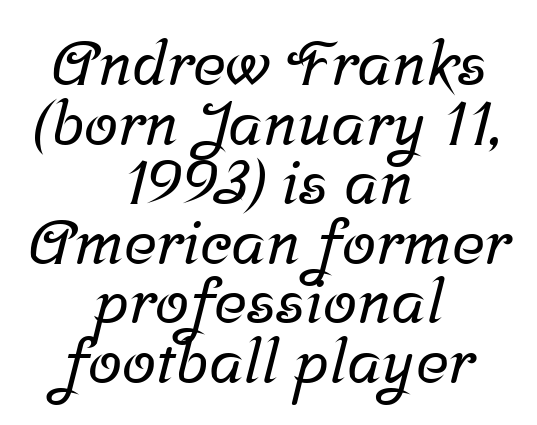
One-word summary of the alignment: center. Inter-character spacing is left at the font's built-in metrics. Regarding leading, the lines here are crowded together. The rendering uses natural spacing where letterforms have individual widths. Descenders hang freely into open space.
